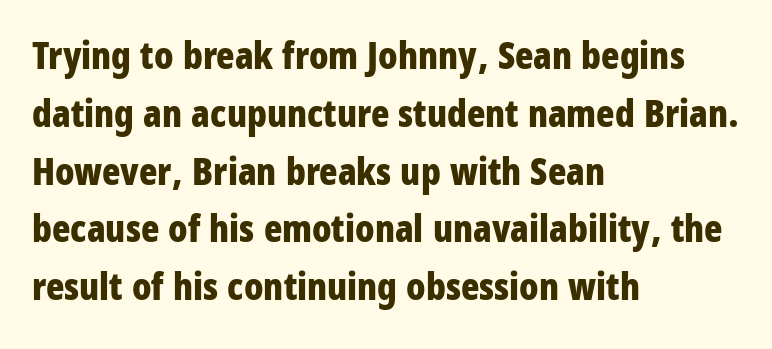
{"serif": "no", "italic": "no", "bold": "yes", "weight": "bold", "width": "condensed", "stroke_contrast": "low", "x_height": "large", "monospaced": "no", "underline": "no", "align": "left", "line_spacing": "normal", "line_spacing_ratio": 1.52, "letter_spacing": "normal", "letter_spacing_em": 0.0, "glyph_px": 38}
